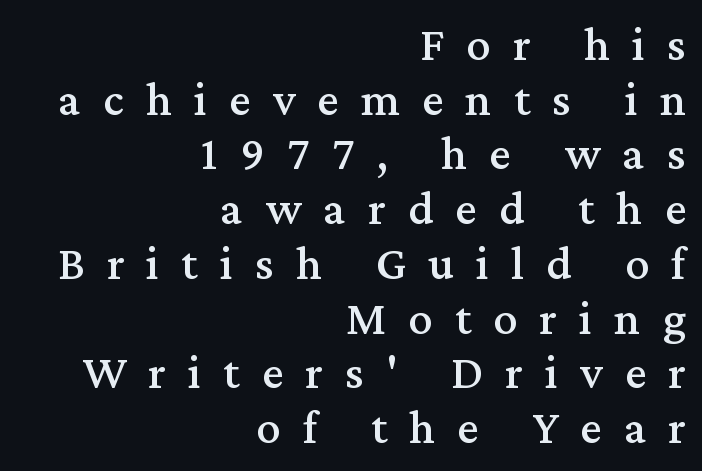
The paragraph shown leans on its right margin. These lines have a slow, spaced-out rhythm from letter to letter. The passage shown is not underscored anywhere. Each letter's strokes conclude with small projecting serifs. A typesetter would call this proportional, since set widths differ per character. Quick note: interline space is minimal.
